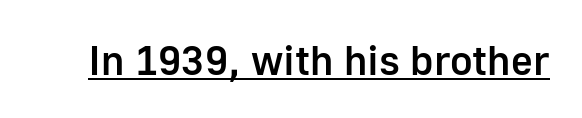
{"serif": "no", "italic": "no", "bold": "semi", "weight": "semibold", "width": "normal", "stroke_contrast": "low", "x_height": "medium", "monospaced": "no", "underline": "yes", "letter_spacing": "normal", "letter_spacing_em": 0.0, "glyph_px": 42}
